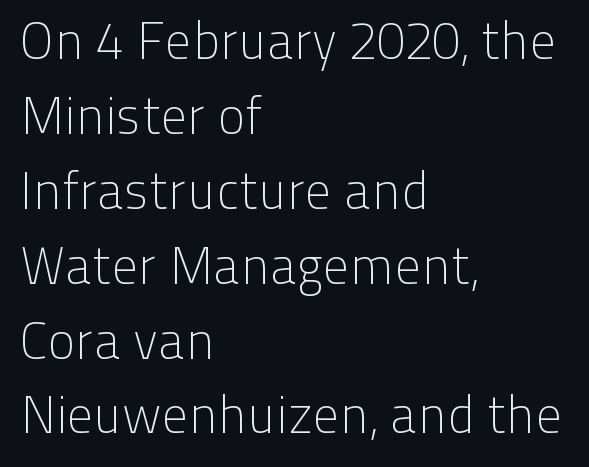
{"serif": "no", "italic": "no", "bold": "no", "weight": "light", "width": "normal", "stroke_contrast": "low", "x_height": "medium", "monospaced": "no", "underline": "no", "align": "left", "line_spacing": "normal", "line_spacing_ratio": 1.44, "letter_spacing": "normal", "letter_spacing_em": 0.0, "glyph_px": 52}
